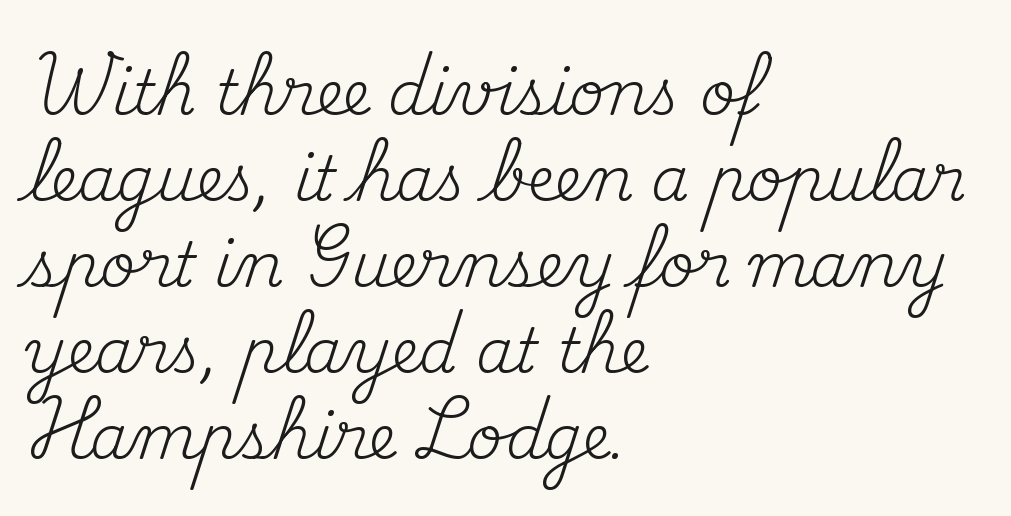
The image shows 61 px regular-weight serif type; set left-aligned, normal line spacing (1.41x), normal letter spacing, not underlined; medium stroke contrast and a small x-height.
